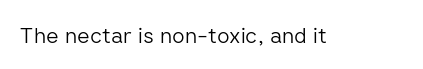
{"italic": "no", "bold": "no", "underline": "no", "letter_spacing": "normal", "letter_spacing_em": 0.0, "glyph_px": 22}
